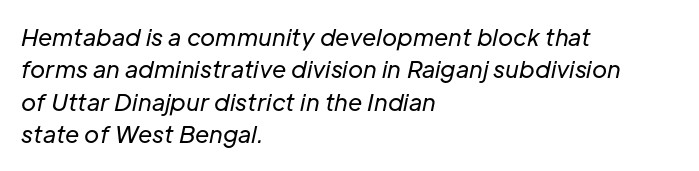
Q: Is the text bold? A: No.
Q: Is the text italic (slanted)? A: Yes, it leans right by about 12 degrees.
Q: Is the text underlined? A: No.
Q: How is the paragraph aligned? A: Left-aligned.
Q: Is the spacing between letters normal or unusually wide? A: Normal.
Q: Is the spacing between lines tight, normal or loose? A: Normal.
